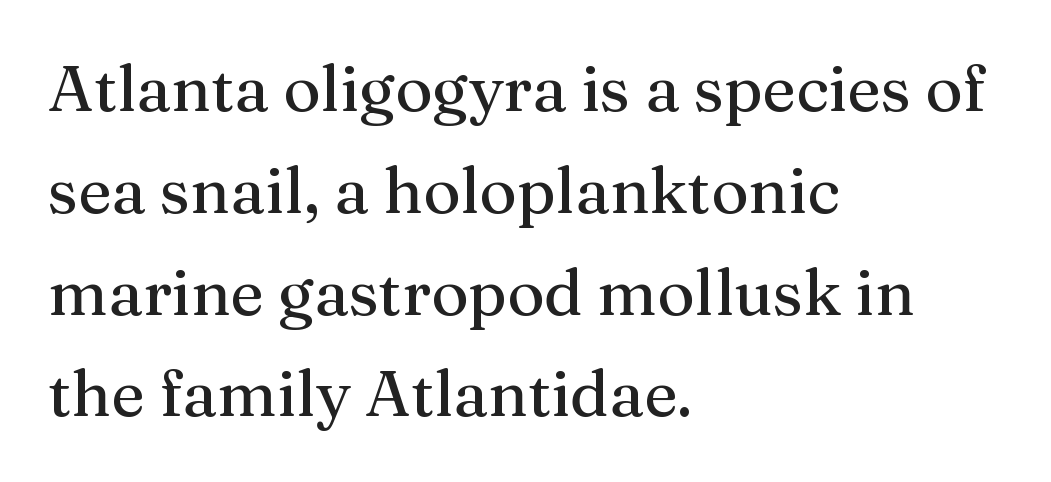
{"serif": "yes", "italic": "no", "width": "normal", "stroke_contrast": "medium", "x_height": "medium", "monospaced": "no", "underline": "no", "align": "left", "line_spacing": "normal", "line_spacing_ratio": 1.59, "letter_spacing": "normal", "letter_spacing_em": 0.0, "glyph_px": 64}
